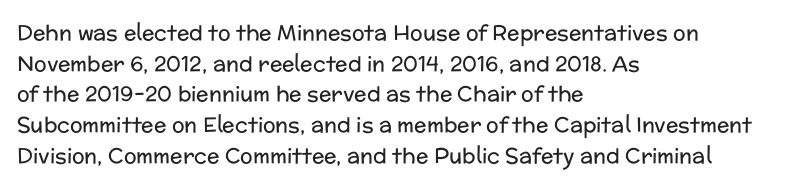
The image shows 21 px text type, upright; set left-aligned, normal line spacing (1.46x), normal letter spacing, not underlined.
